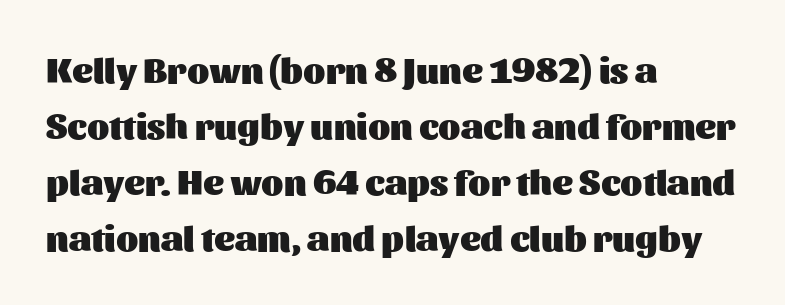
The passage shown is not underscored anywhere. The letters stand upright; this is a roman face. Varying glyph widths throughout — classic text-font behaviour. Bold? Absolutely — the strokes are thick and heavy. This rendering leaves character spacing at its baseline value.
